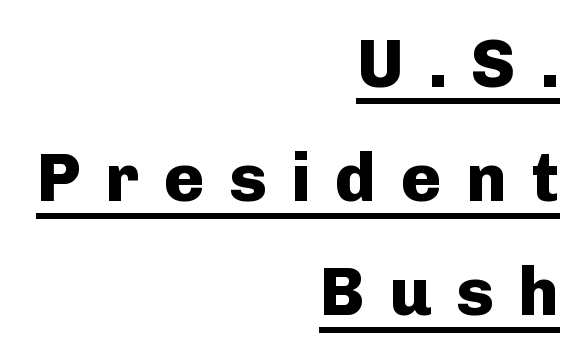
{"serif": "no", "italic": "no", "bold": "yes", "weight": "heavy", "width": "normal", "stroke_contrast": "low", "x_height": "medium", "monospaced": "no", "underline": "yes", "align": "right", "line_spacing": "normal", "line_spacing_ratio": 1.68, "letter_spacing": "wide", "letter_spacing_em": 0.36, "glyph_px": 68}
